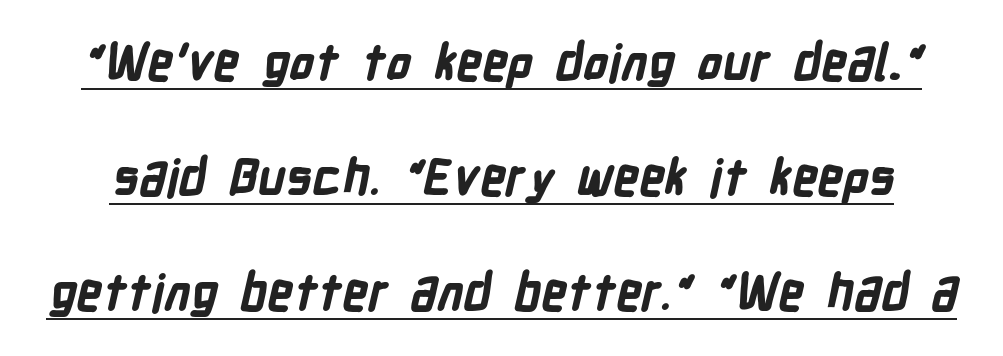
The image shows 50 px bold, condensed sans-serif type; set loose line spacing (2.3x), normal letter spacing, underlined; low stroke contrast and a medium x-height.
